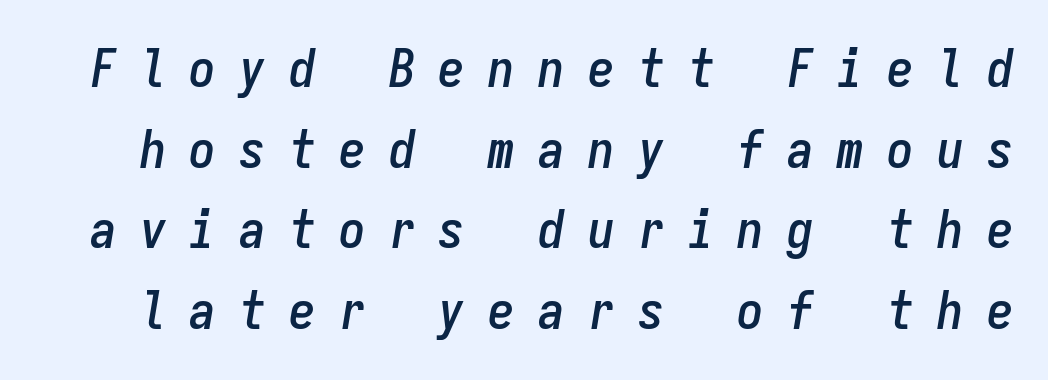
The image shows 53 px condensed type, italic (leaning right), monospaced; set normal line spacing (1.52x), unusually wide letter spacing (+0.44 em), not underlined; low stroke contrast and a medium x-height.
